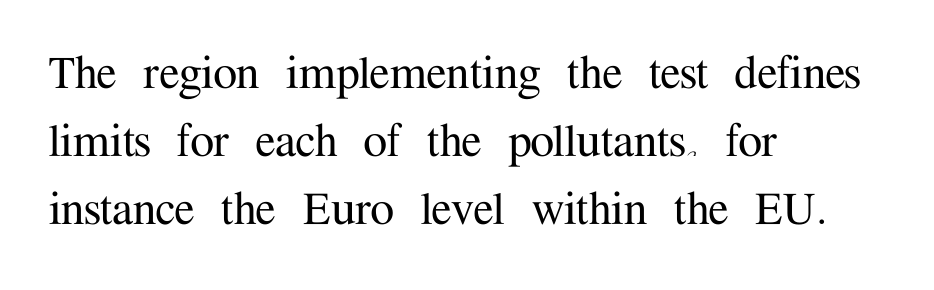
{"serif": "yes", "italic": "no", "width": "normal", "stroke_contrast": "medium", "x_height": "medium", "monospaced": "no", "underline": "no", "align": "left", "line_spacing": "normal", "line_spacing_ratio": 1.26, "letter_spacing": "normal", "letter_spacing_em": 0.0, "glyph_px": 54}
